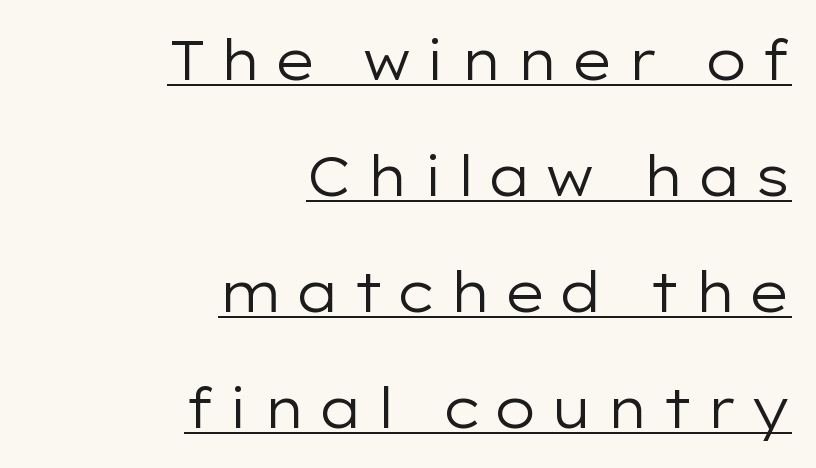
Q: Is the text bold? A: No.
Q: Is the text italic (slanted)? A: No, it is upright.
Q: Is the typeface a serif or a sans-serif typeface? A: Sans-serif.
Q: Is the text underlined? A: Yes.
Q: How is the paragraph aligned? A: Right-aligned.
Q: Is the spacing between letters normal or unusually wide? A: Unusually wide.
Q: Is the spacing between lines tight, normal or loose? A: Loose.
Q: Width (condensed, normal, or wide)? A: Wide.
Q: Stroke contrast? A: Low.
Q: x-height? A: Medium.
Q: Monospaced? A: No.
